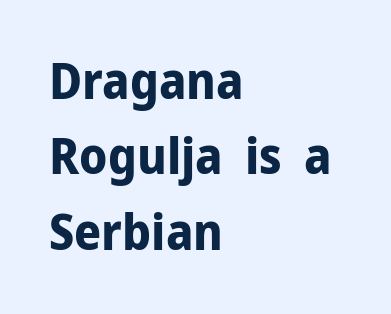
{"serif": "no", "italic": "no", "bold": "yes", "weight": "bold", "width": "normal", "stroke_contrast": "low", "x_height": "medium", "monospaced": "no", "underline": "no", "align": "left", "line_spacing": "normal", "line_spacing_ratio": 1.54, "letter_spacing": "normal", "letter_spacing_em": 0.0, "glyph_px": 49}
